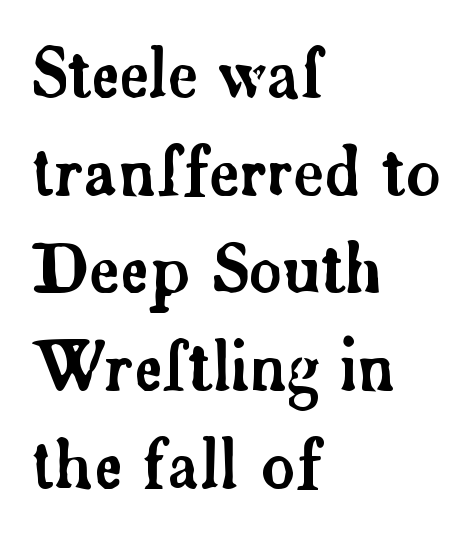
The image shows 66 px serif type, upright; set left-aligned, normal line spacing (1.48x), normal letter spacing, not underlined; low stroke contrast and a small x-height.
